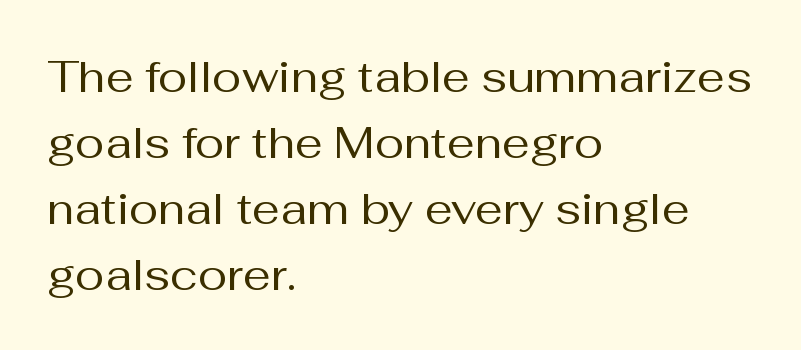
{"serif": "no", "italic": "no", "bold": "no", "weight": "regular", "width": "normal", "stroke_contrast": "medium", "x_height": "medium", "monospaced": "no", "underline": "no", "align": "left", "line_spacing": "normal", "line_spacing_ratio": 1.5, "letter_spacing": "normal", "letter_spacing_em": 0.0, "glyph_px": 44}
